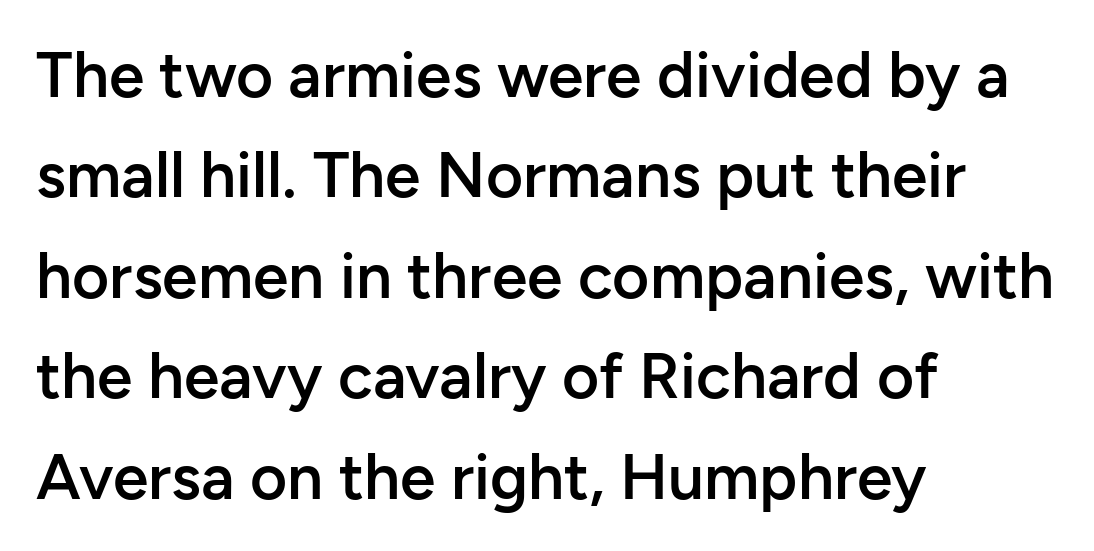
{"serif": "no", "italic": "no", "bold": "semi", "weight": "semibold", "width": "normal", "stroke_contrast": "low", "x_height": "medium", "monospaced": "no", "underline": "no", "align": "left", "line_spacing": "normal", "line_spacing_ratio": 1.57, "letter_spacing": "normal", "letter_spacing_em": 0.0, "glyph_px": 64}
